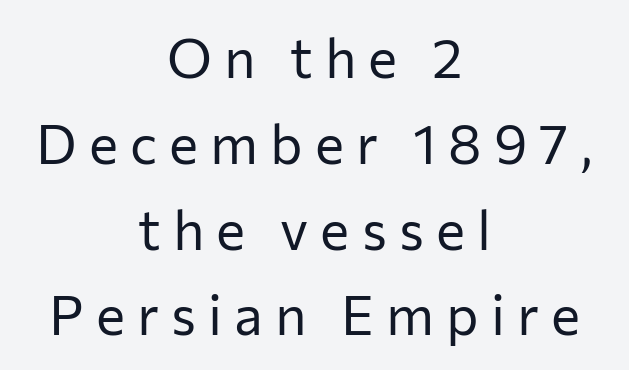
Line starts and ends both wander, symmetrically. Each letter keeps its own natural width here, so spacing adapts to shape. The passage shown is not underscored anywhere. Stroke terminals: plain, sans-serif. Spacing between characters has been opened up far beyond the box default. Is there much room between lines? A standard amount, neither cramped nor airy.
